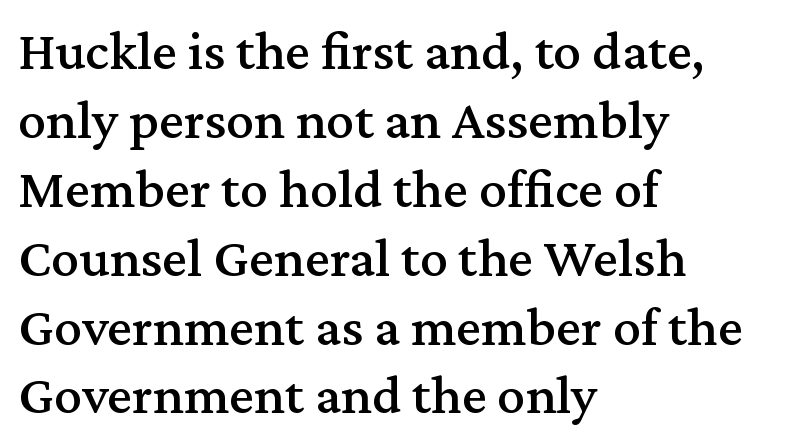
Q: Is the text italic (slanted)? A: No, it is upright.
Q: Is the typeface a serif or a sans-serif typeface? A: Serif.
Q: Is the text underlined? A: No.
Q: How is the paragraph aligned? A: Left-aligned.
Q: Is the spacing between letters normal or unusually wide? A: Normal.
Q: Width (condensed, normal, or wide)? A: Normal.
Q: Stroke contrast? A: Medium.
Q: x-height? A: Medium.
Q: Monospaced? A: No.
